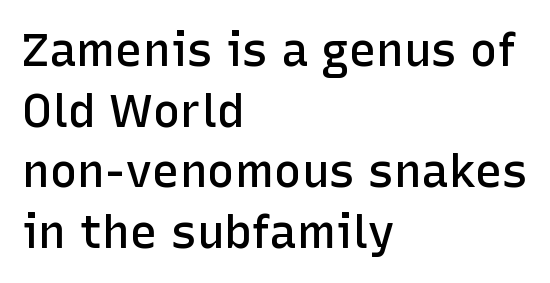
{"serif": "no", "italic": "no", "bold": "semi", "weight": "semibold", "width": "normal", "stroke_contrast": "low", "x_height": "medium", "monospaced": "no", "underline": "no", "align": "left", "line_spacing": "normal", "line_spacing_ratio": 1.32, "letter_spacing": "normal", "letter_spacing_em": 0.0, "glyph_px": 46}
